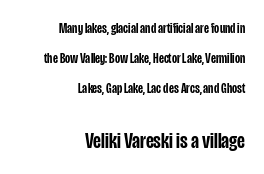
A fair bit of extra ink — the face is semibold, not bold. This is the regular roman posture of the typeface. Nobody touched the tracking dial on this one. Lines of text with bare space underneath.
